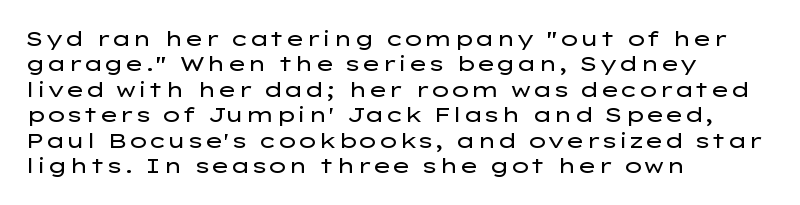
{"italic": "no", "bold": "no", "underline": "no", "align": "left", "line_spacing_ratio": 1.21, "letter_spacing": "normal", "letter_spacing_em": 0.0, "glyph_px": 21}
